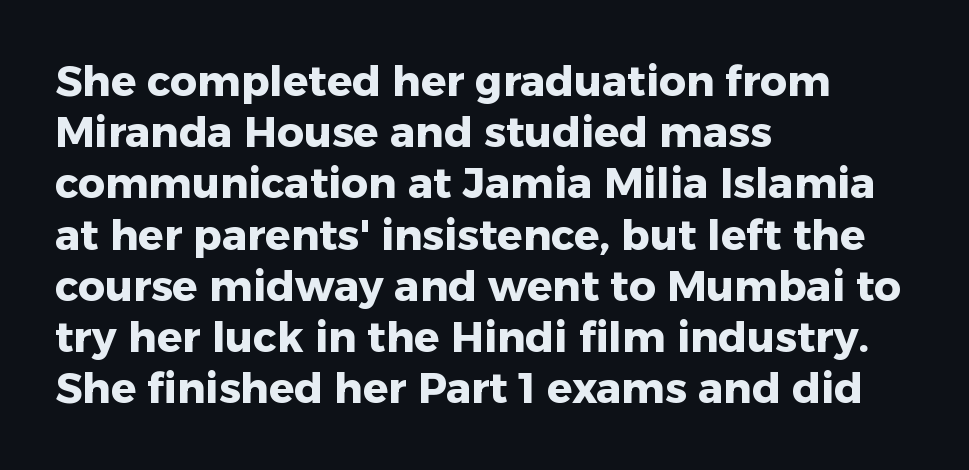
The letters stand upright; this is a roman face. Caption: bold face, heavy strokes. These lines are rendered in a variable-pitch font. The passage shown is not underscored anywhere. To sum up the face: it is a sans, with no serifs.
